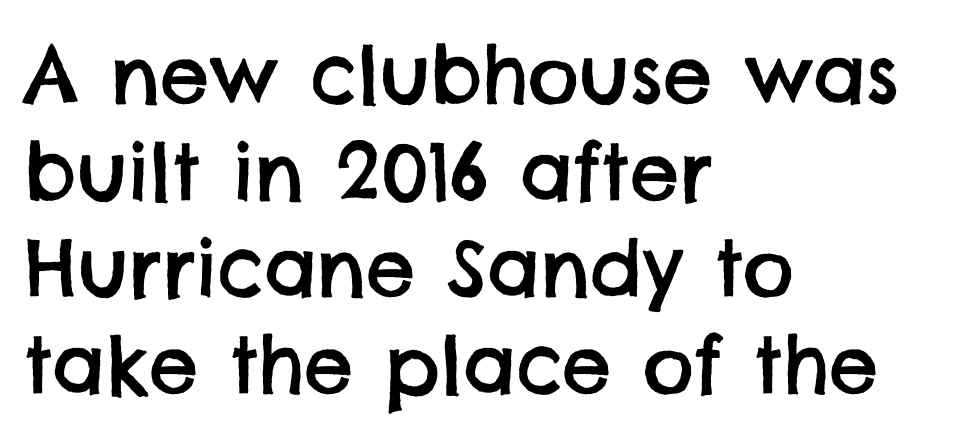
Letters rest on an invisible, unmarked baseline. Observe the absence of serifs on each vertical stroke in this sample. These lines are rendered in a variable-pitch font. Glyph-to-glyph distance matches everyday printed text. Every row of glyphs begins at an identical x-position on the left.
